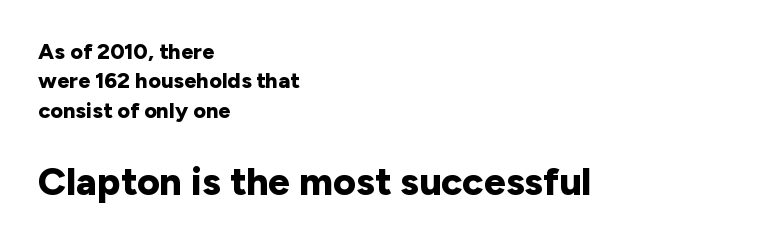
The image shows 39 px bold sans-serif type, upright; set left-aligned, normal line spacing (1.33x), normal letter spacing, not underlined; the second (bottom) block is 1.77x larger; low stroke contrast and a medium x-height.
